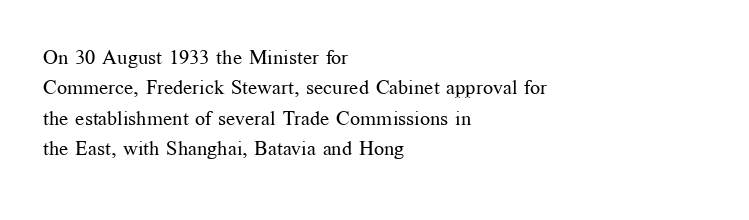
{"italic": "no", "bold": "no", "underline": "no", "align": "left", "line_spacing": "normal", "line_spacing_ratio": 1.52, "letter_spacing": "normal", "letter_spacing_em": 0.0, "glyph_px": 20}
